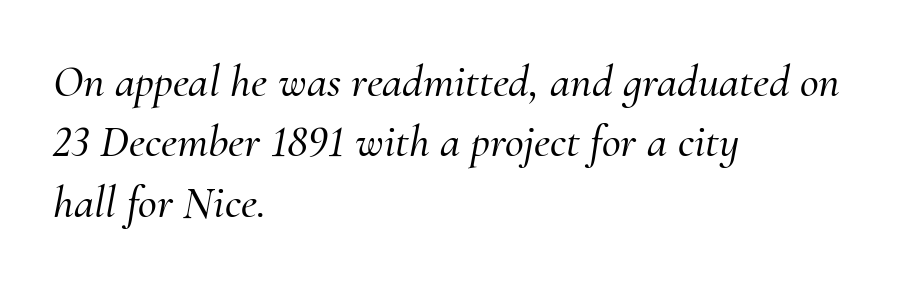
{"serif": "yes", "italic": "yes", "lean": "right", "slant_degrees": 10, "width": "normal", "stroke_contrast": "medium", "x_height": "small", "monospaced": "no", "underline": "no", "align": "left", "line_spacing": "normal", "line_spacing_ratio": 1.31, "letter_spacing": "normal", "letter_spacing_em": 0.0, "glyph_px": 46}
